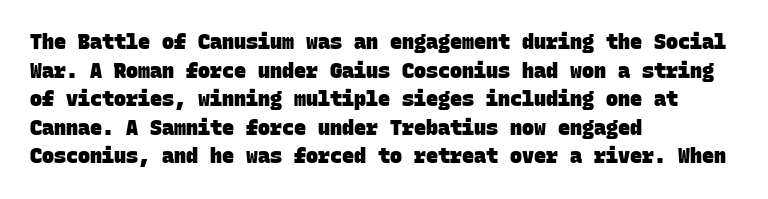
The lines sit at an ordinary, default distance from one another. These lines keep a tight, regular rhythm from letter to letter. How heavy is the stroke? Heavy — this is a bold. Clear beneath every line of the passage. Compared with a centered layout, this one pins lines to the left instead.
